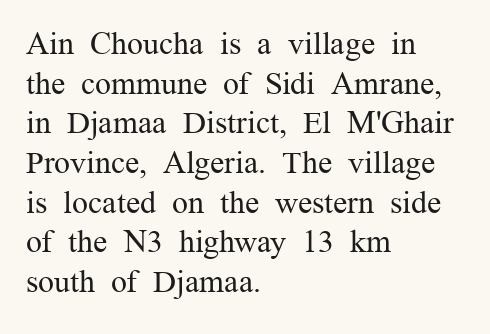
{"serif": "yes", "italic": "no", "bold": "no", "weight": "regular", "width": "normal", "stroke_contrast": "medium", "x_height": "medium", "monospaced": "no", "underline": "no", "align": "left", "line_spacing_ratio": 1.24, "letter_spacing": "normal", "letter_spacing_em": 0.0, "glyph_px": 32}
